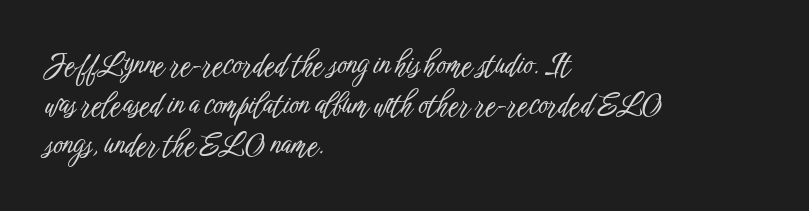
This sample keeps an unexceptional amount of space between lines. The text was rendered using a sans face with plain stroke endings. The passage shown is typed in a proportional face where columns would drift. No word sits above an underline. Between one letter and the next there's only the usual sliver of space.
